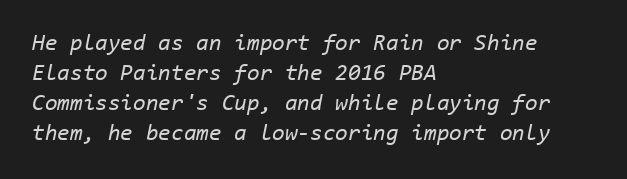
The image shows 23 px text type, italic (leaning right); set left-aligned, normal line spacing (1.31x), normal letter spacing, not underlined.
